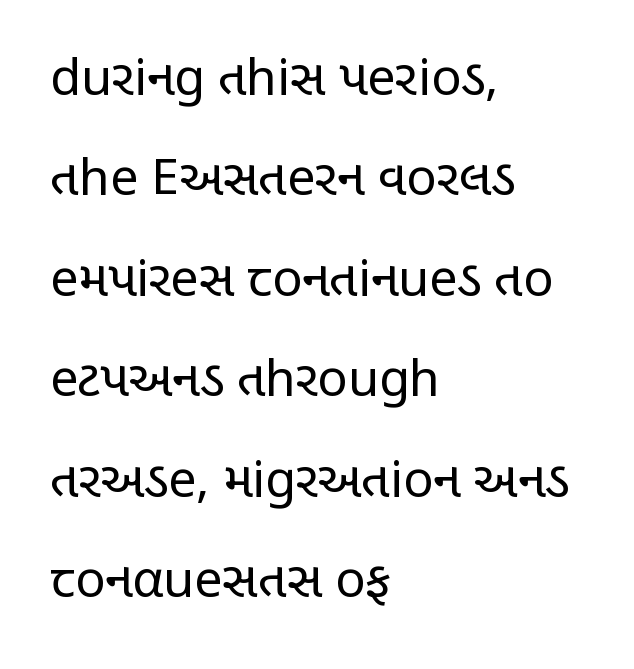
Q: Is the text bold? A: No.
Q: Is the text italic (slanted)? A: No, it is upright.
Q: Is the typeface a serif or a sans-serif typeface? A: Sans-serif.
Q: Is the text underlined? A: No.
Q: How is the paragraph aligned? A: Left-aligned.
Q: Is the spacing between letters normal or unusually wide? A: Normal.
Q: Is the spacing between lines tight, normal or loose? A: Loose.
Q: Width (condensed, normal, or wide)? A: Condensed.
Q: Stroke contrast? A: Low.
Q: x-height? A: Large.
Q: Monospaced? A: No.
